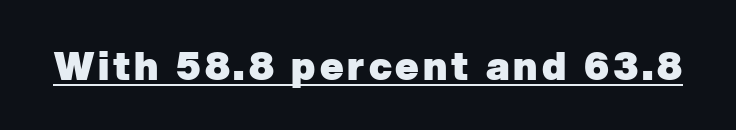
The image shows 39 px heavy sans-serif type; set underlined; low stroke contrast and a medium x-height.
